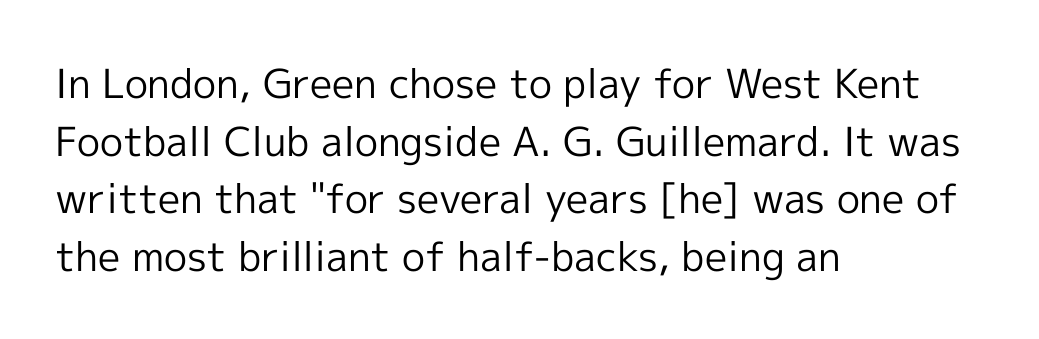
{"serif": "no", "italic": "no", "bold": "no", "weight": "regular", "width": "normal", "x_height": "medium", "monospaced": "no", "underline": "no", "align": "left", "line_spacing": "normal", "line_spacing_ratio": 1.44, "letter_spacing": "normal", "letter_spacing_em": 0.0, "glyph_px": 40}
